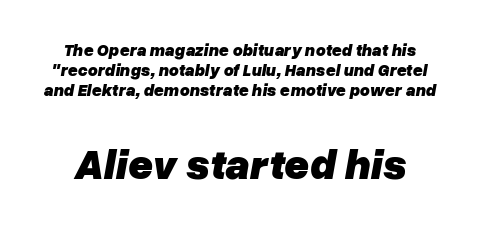
{"italic": "yes", "lean": "right", "slant_degrees": 10, "bold": "yes", "weight": "heavy", "width": "normal", "stroke_contrast": "low", "x_height": "medium", "monospaced": "no", "underline": "no", "line_spacing_ratio": 1.19, "letter_spacing": "normal", "letter_spacing_em": 0.0, "larger_block": "second", "size_ratio": 2.53, "glyph_px": 43}
